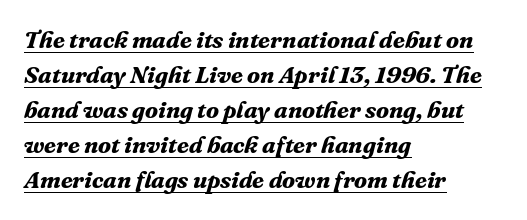
Q: Is the text bold? A: Yes.
Q: Is the text italic (slanted)? A: Yes, it leans right by about 16 degrees.
Q: Is the text underlined? A: Yes.
Q: How is the paragraph aligned? A: Left-aligned.
Q: Is the spacing between letters normal or unusually wide? A: Normal.
Q: Is the spacing between lines tight, normal or loose? A: Normal.
